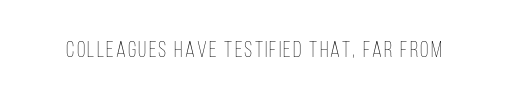
The image shows 22 px text type, upright; set not underlined.
